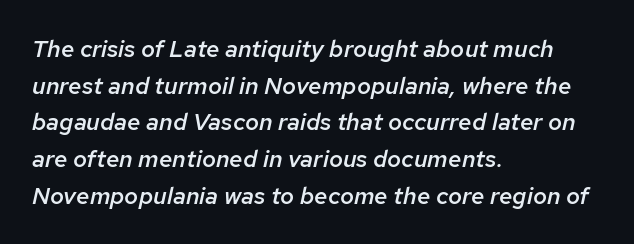
{"italic": "yes", "lean": "right", "slant_degrees": 12, "bold": "semi", "underline": "no", "align": "left", "line_spacing": "normal", "line_spacing_ratio": 1.53, "letter_spacing": "normal", "letter_spacing_em": 0.0, "glyph_px": 24}
